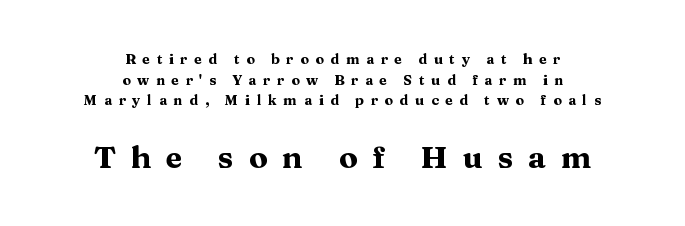
The strip under each line holds only bare page. Which chunk is bigger? The second one — the bottom block dwarfs the top. Line spacing here is normal. You could only call the tracking loose — the letters float apart. Varying glyph widths throughout — classic text-font behaviour. The type sits square on the baseline with zero lean.
